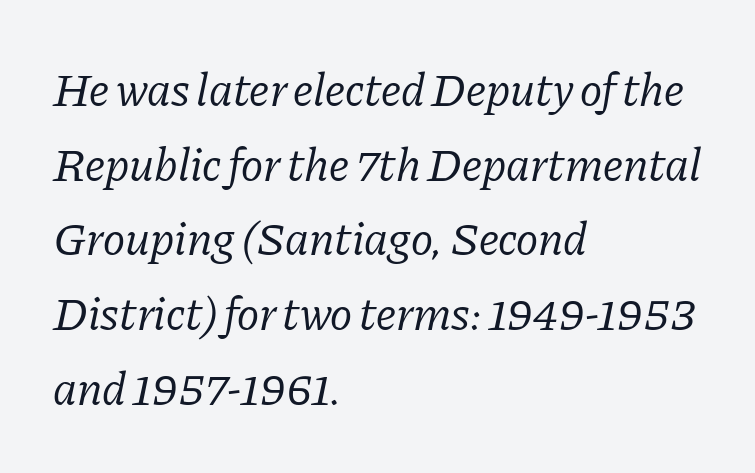
No word sits above an underline. Glyph-to-glyph distance matches everyday printed text. Visually the block forms a straight wall on the left and a jagged coastline on the right. Little horizontal feet cap the strokes, marking this as serif type.
